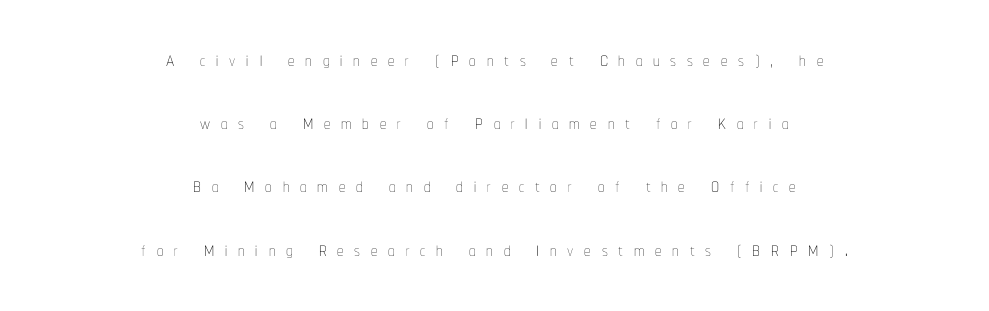
Q: Is the text bold? A: No.
Q: Is the text italic (slanted)? A: No, it is upright.
Q: Is the text underlined? A: No.
Q: How is the paragraph aligned? A: Centered.
Q: Is the spacing between letters normal or unusually wide? A: Unusually wide.
Q: Is the spacing between lines tight, normal or loose? A: Loose.
